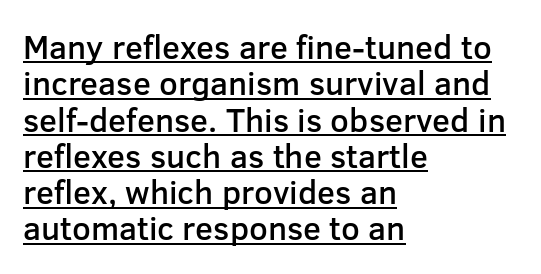
{"serif": "no", "italic": "no", "bold": "semi", "weight": "semibold", "width": "normal", "stroke_contrast": "low", "x_height": "medium", "monospaced": "no", "underline": "yes", "align": "left", "line_spacing": "tight", "line_spacing_ratio": 1.1, "letter_spacing": "normal", "letter_spacing_em": 0.0, "glyph_px": 33}
